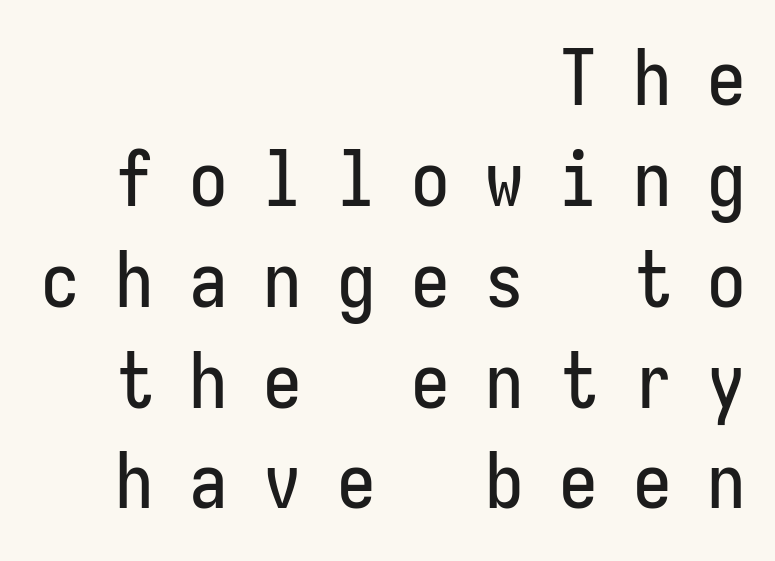
Each row of text sits above clean, open space. Short and long lines alike share a common ending point at right. This is roman type, the default non-slanted kind. The rows are spaced the way most documents space them.
